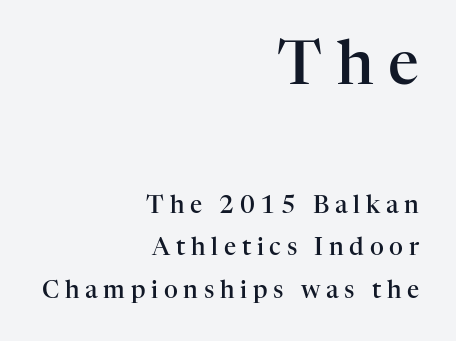
The image shows 61 px semibold serif type, upright; set right-aligned, line spacing 1.77x, unusually wide letter spacing (+0.24 em), not underlined; the first (top) block is 2.54x larger; high stroke contrast and a medium x-height.
